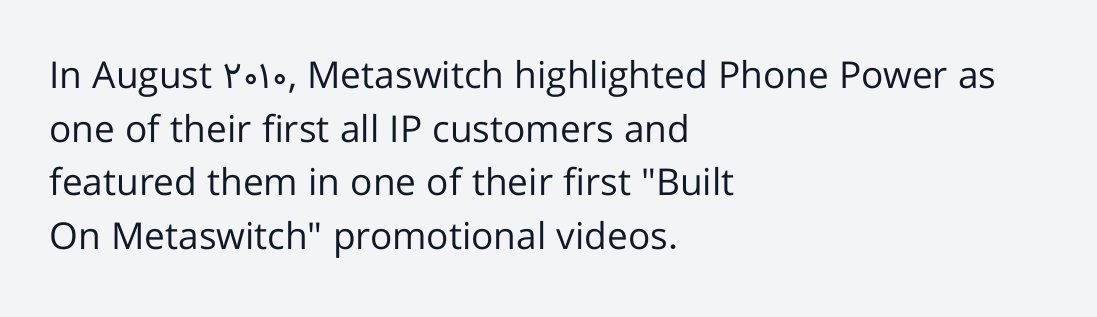
Q: Is the text bold? A: No.
Q: Is the text italic (slanted)? A: No, it is upright.
Q: Is the typeface a serif or a sans-serif typeface? A: Sans-serif.
Q: Is the text underlined? A: No.
Q: How is the paragraph aligned? A: Left-aligned.
Q: Is the spacing between letters normal or unusually wide? A: Normal.
Q: Is the spacing between lines tight, normal or loose? A: Normal.
Q: Width (condensed, normal, or wide)? A: Normal.
Q: Stroke contrast? A: Low.
Q: x-height? A: Medium.
Q: Monospaced? A: No.
